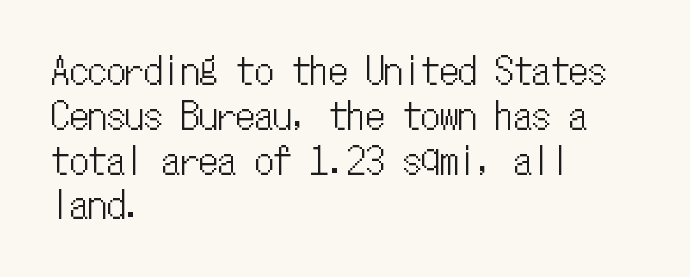
The image shows 37 px condensed type, upright, monospaced; set left-aligned, line spacing 1.21x, normal letter spacing, not underlined; low stroke contrast and a medium x-height.
